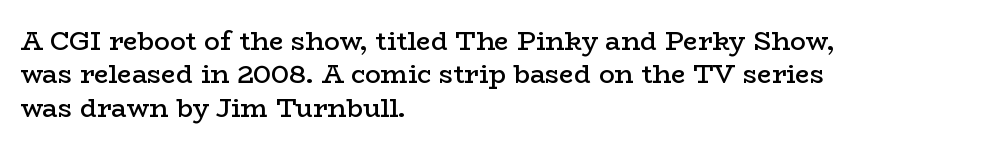
Q: Is the text bold? A: Semi-bold.
Q: Is the text italic (slanted)? A: No, it is upright.
Q: Is the text underlined? A: No.
Q: How is the paragraph aligned? A: Left-aligned.
Q: Is the spacing between letters normal or unusually wide? A: Normal.
Q: Is the spacing between lines tight, normal or loose? A: Normal.
